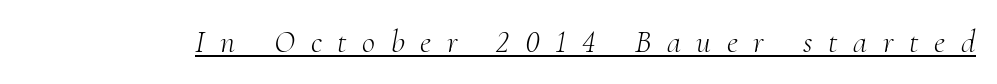
Q: Is the text bold? A: No.
Q: Is the text italic (slanted)? A: Yes, it leans right by about 10 degrees.
Q: Is the typeface a serif or a sans-serif typeface? A: Serif.
Q: Is the text underlined? A: Yes.
Q: Is the spacing between letters normal or unusually wide? A: Unusually wide.
Q: Width (condensed, normal, or wide)? A: Normal.
Q: Stroke contrast? A: Medium.
Q: x-height? A: Small.
Q: Monospaced? A: No.
